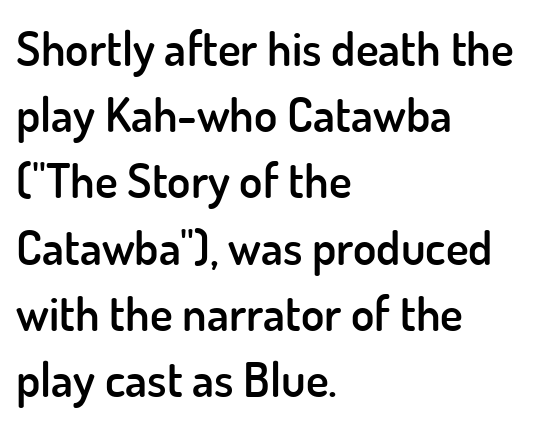
Q: Is the text bold? A: Semi-bold.
Q: Is the text italic (slanted)? A: No, it is upright.
Q: Is the typeface a serif or a sans-serif typeface? A: Sans-serif.
Q: Is the text underlined? A: No.
Q: How is the paragraph aligned? A: Left-aligned.
Q: Is the spacing between letters normal or unusually wide? A: Normal.
Q: Is the spacing between lines tight, normal or loose? A: Normal.
Q: Width (condensed, normal, or wide)? A: Normal.
Q: Stroke contrast? A: Low.
Q: x-height? A: Small.
Q: Monospaced? A: No.
